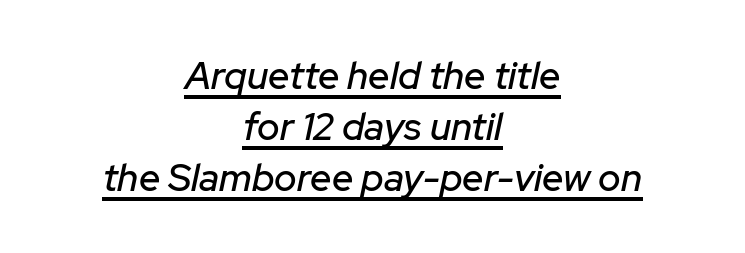
{"italic": "yes", "lean": "right", "slant_degrees": 12, "width": "normal", "stroke_contrast": "low", "x_height": "medium", "monospaced": "no", "underline": "yes", "align": "center", "line_spacing": "normal", "line_spacing_ratio": 1.34, "letter_spacing": "normal", "letter_spacing_em": 0.0, "glyph_px": 38}
